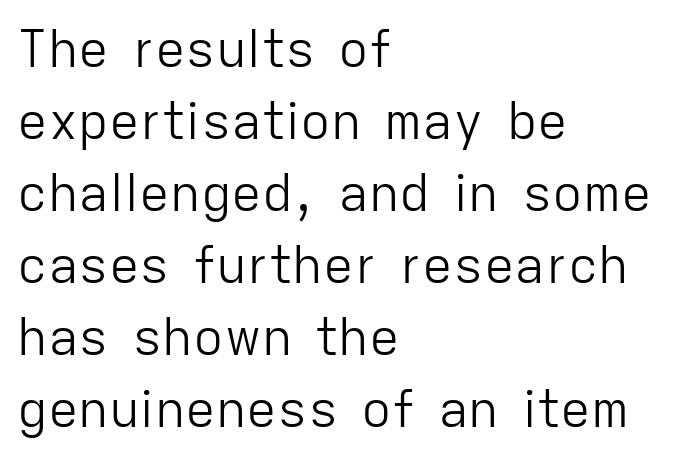
This is roman type, the default non-slanted kind. A typesetter would call this leading conventional body-copy spacing. Students, note that the glyphs here touch the page at normal intervals. The glyphs in this specimen are sans serif.
